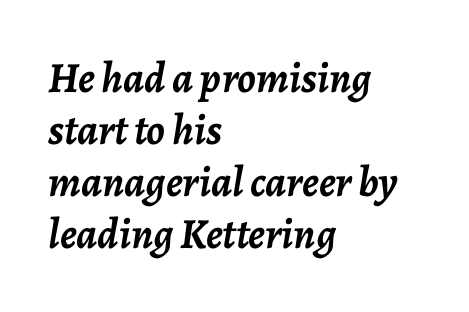
Q: Is the text bold? A: Yes.
Q: Is the text italic (slanted)? A: Yes, it leans right by about 7 degrees.
Q: Is the text underlined? A: No.
Q: How is the paragraph aligned? A: Left-aligned.
Q: Is the spacing between letters normal or unusually wide? A: Normal.
Q: Width (condensed, normal, or wide)? A: Normal.
Q: Stroke contrast? A: Low.
Q: x-height? A: Medium.
Q: Monospaced? A: No.
